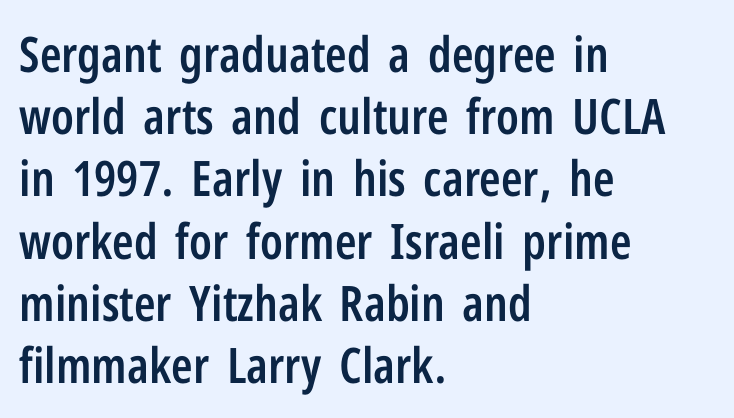
Q: Is the text bold? A: Semi-bold.
Q: Is the text italic (slanted)? A: No, it is upright.
Q: Is the typeface a serif or a sans-serif typeface? A: Sans-serif.
Q: Is the text underlined? A: No.
Q: How is the paragraph aligned? A: Left-aligned.
Q: Is the spacing between letters normal or unusually wide? A: Normal.
Q: Is the spacing between lines tight, normal or loose? A: Normal.
Q: Width (condensed, normal, or wide)? A: Condensed.
Q: Stroke contrast? A: Low.
Q: x-height? A: Medium.
Q: Monospaced? A: No.
